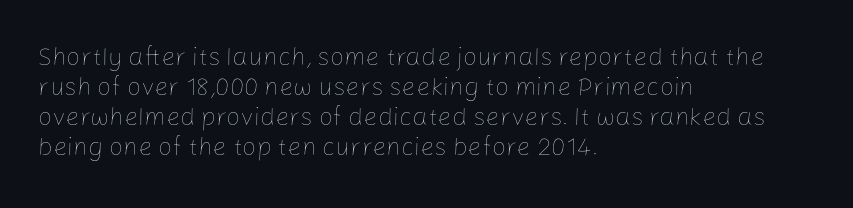
Stem width sits at or under what a default text font uses. Rendered with straight, roman letterforms. In CSS terms this would be text-align: left. Is the letter spacing exaggerated? No — it looks like the ordinary default.
